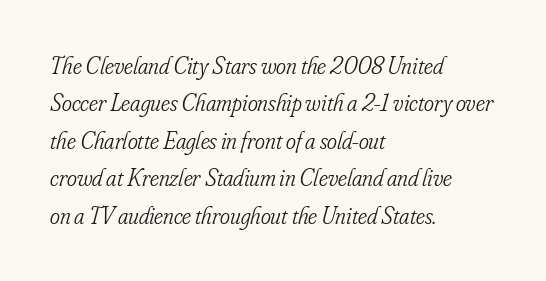
{"italic": "yes", "lean": "right", "slant_degrees": 16, "bold": "no", "underline": "no", "align": "left", "line_spacing": "normal", "line_spacing_ratio": 1.56, "letter_spacing": "normal", "letter_spacing_em": 0.0, "glyph_px": 24}
